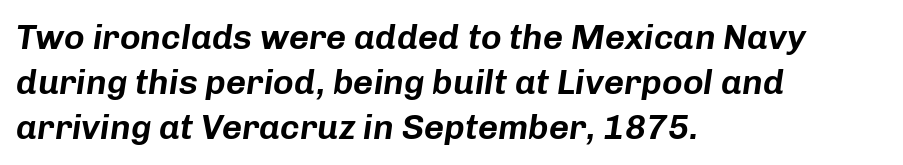
{"italic": "yes", "lean": "right", "slant_degrees": 8, "width": "normal", "stroke_contrast": "low", "x_height": "medium", "monospaced": "no", "underline": "no", "align": "left", "line_spacing": "normal", "line_spacing_ratio": 1.29, "letter_spacing": "normal", "letter_spacing_em": 0.0, "glyph_px": 35}
